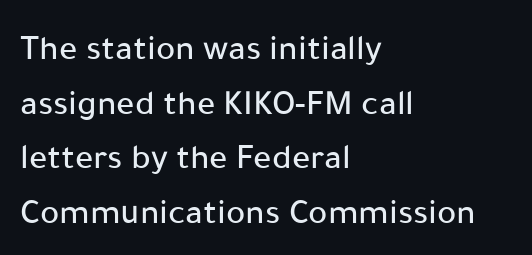
{"serif": "no", "italic": "no", "width": "normal", "stroke_contrast": "low", "x_height": "medium", "monospaced": "no", "underline": "no", "align": "left", "line_spacing": "normal", "line_spacing_ratio": 1.52, "letter_spacing": "normal", "letter_spacing_em": 0.0, "glyph_px": 36}
